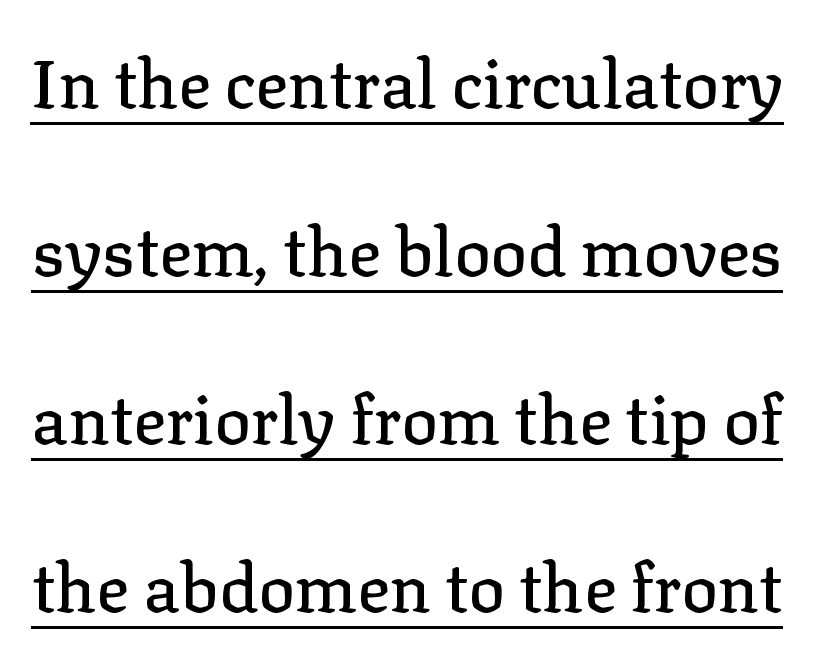
Q: Is the text italic (slanted)? A: No, it is upright.
Q: Is the typeface a serif or a sans-serif typeface? A: Serif.
Q: Is the text underlined? A: Yes.
Q: Is the spacing between letters normal or unusually wide? A: Normal.
Q: Is the spacing between lines tight, normal or loose? A: Loose.
Q: Width (condensed, normal, or wide)? A: Normal.
Q: Stroke contrast? A: Low.
Q: x-height? A: Medium.
Q: Monospaced? A: No.
